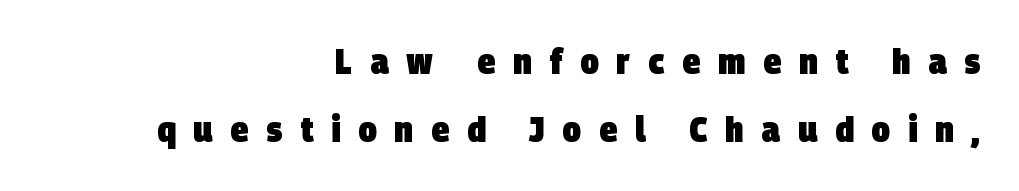
{"serif": "no", "bold": "yes", "weight": "heavy", "width": "condensed", "stroke_contrast": "low", "x_height": "large", "monospaced": "no", "underline": "no", "align": "right", "line_spacing": "loose", "line_spacing_ratio": 1.9, "letter_spacing": "wide", "letter_spacing_em": 0.5, "glyph_px": 36}
